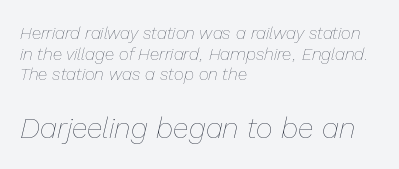
{"italic": "yes", "lean": "right", "slant_degrees": 13, "bold": "no", "weight": "thin", "width": "normal", "stroke_contrast": "low", "x_height": "medium", "monospaced": "no", "underline": "no", "align": "left", "line_spacing_ratio": 1.22, "letter_spacing": "normal", "letter_spacing_em": 0.0, "larger_block": "second", "size_ratio": 1.71, "glyph_px": 29}
